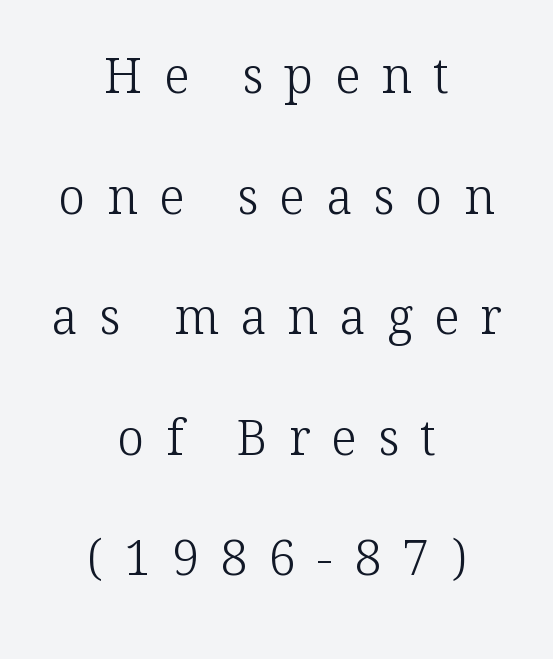
The block of text is sparse from top to bottom, with ample space between rows. Is this a fixed-width face? No — the glyphs have proportional, varying widths. These lines stack symmetrically, like a column narrowing and widening about its center. What kind of face is this? One with serifs. The space beneath each line is pristine and unruled.
